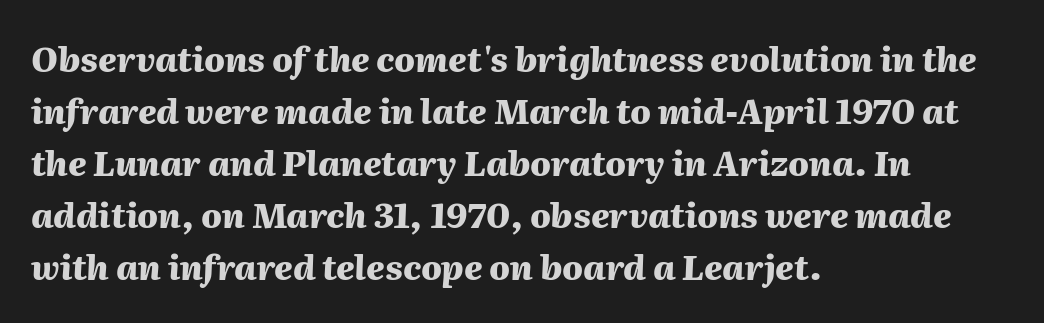
This sample has the flowing, uneven cadence of proportional lettering. Weight: bold. Is the block centered? No — it sits flush against the left margin. Regular leading.
